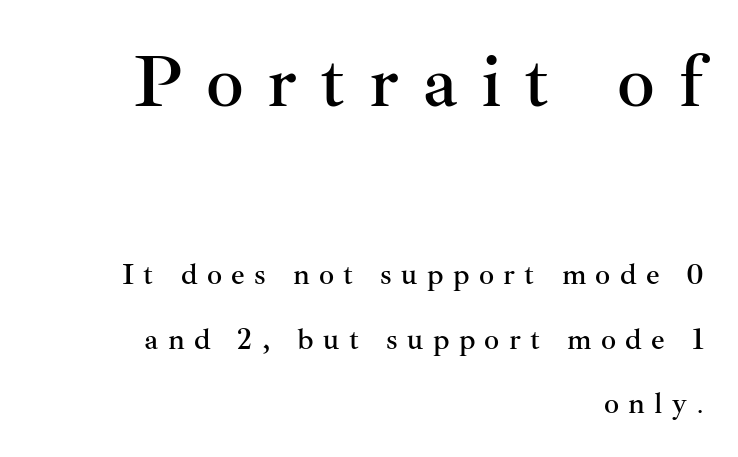
The image shows 75 px serif type, upright; set right-aligned, loose line spacing (2.15x), unusually wide letter spacing (+0.31 em), not underlined; the first (top) block is 2.5x larger; medium stroke contrast and a small x-height.
